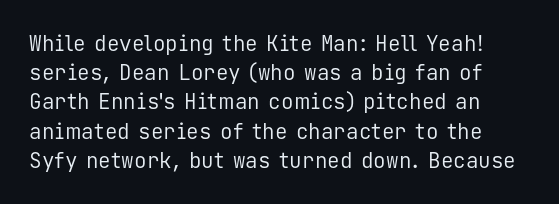
Q: Is the text bold? A: No.
Q: Is the text italic (slanted)? A: No, it is upright.
Q: Is the text underlined? A: No.
Q: Is the spacing between letters normal or unusually wide? A: Normal.
Q: Is the spacing between lines tight, normal or loose? A: Normal.
